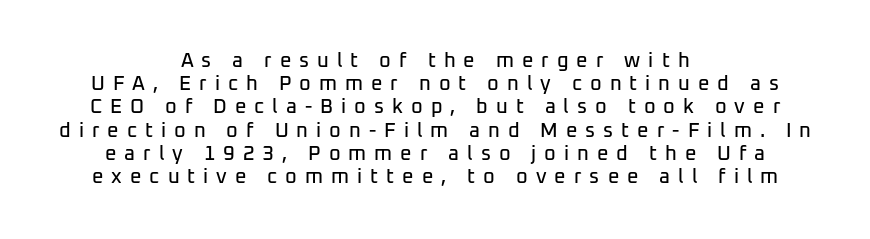
The image shows 20 px text type, upright; set centered, line spacing 1.16x, unusually wide letter spacing (+0.4 em), not underlined.
